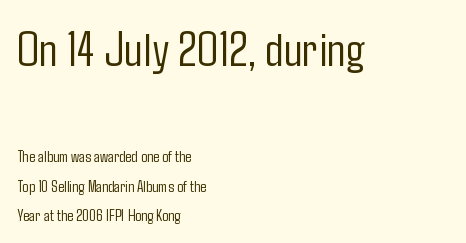
Q: Is the text bold? A: No.
Q: Is the text italic (slanted)? A: No, it is upright.
Q: Is the typeface a serif or a sans-serif typeface? A: Sans-serif.
Q: Is the text underlined? A: No.
Q: How is the paragraph aligned? A: Left-aligned.
Q: Is the spacing between letters normal or unusually wide? A: Normal.
Q: Which block of text is set in a larger size, the first (top) or the second (bottom)? A: The first (top) one.
Q: Width (condensed, normal, or wide)? A: Condensed.
Q: Stroke contrast? A: Low.
Q: x-height? A: Medium.
Q: Monospaced? A: No.
